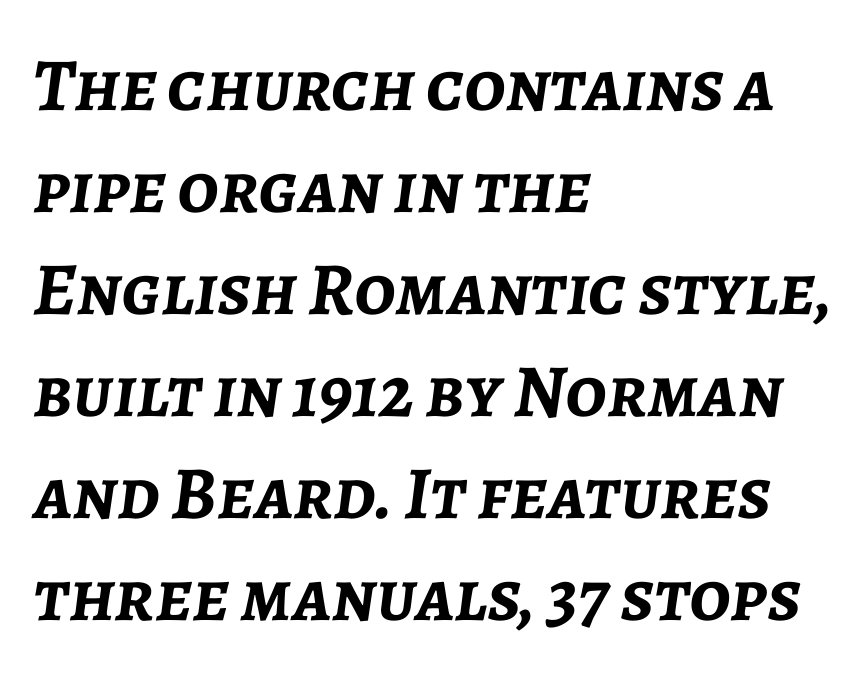
The image shows 75 px semibold type, italic (leaning right); set left-aligned, normal line spacing (1.36x), normal letter spacing, not underlined; low stroke contrast and a medium x-height.
